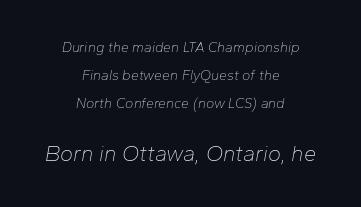
The image shows 22 px text type, italic (leaning right); set centered, loose line spacing (1.99x), normal letter spacing, not underlined; the second (bottom) block is 1.57x larger.
